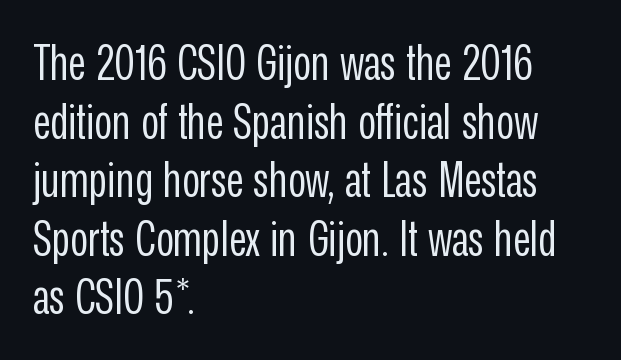
Q: Is the text bold? A: No.
Q: Is the text italic (slanted)? A: No, it is upright.
Q: Is the typeface a serif or a sans-serif typeface? A: Sans-serif.
Q: Is the text underlined? A: No.
Q: How is the paragraph aligned? A: Left-aligned.
Q: Is the spacing between letters normal or unusually wide? A: Normal.
Q: Width (condensed, normal, or wide)? A: Condensed.
Q: Stroke contrast? A: Low.
Q: x-height? A: Medium.
Q: Monospaced? A: No.
